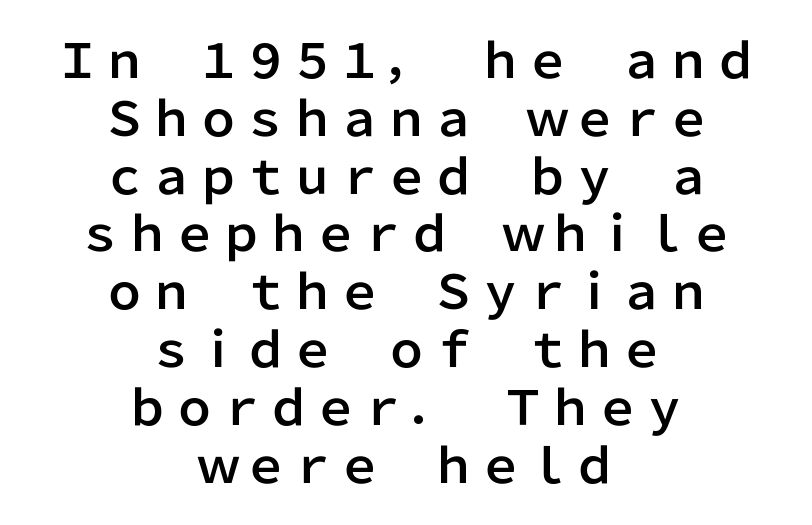
The zone under the glyphs is completely vacant. This sample has the flowing, uneven cadence of proportional lettering. Grotesque or geometric, the face here clearly has no serifs. The whitespace from short lines is split evenly between both sides. A typesetter would mark this as roman, not italic.
